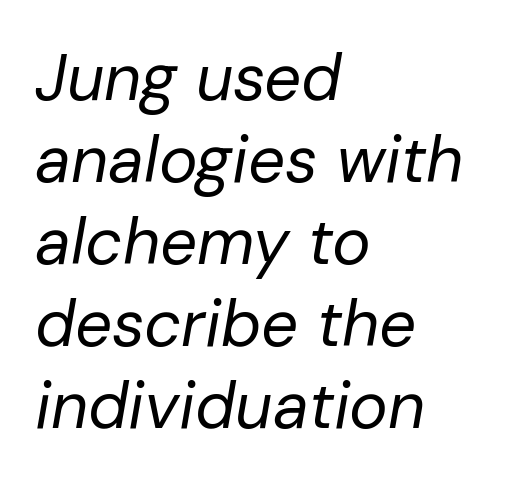
The image shows 65 px regular-weight type, italic (leaning right); set left-aligned, normal line spacing (1.26x), normal letter spacing, not underlined; low stroke contrast and a medium x-height.
